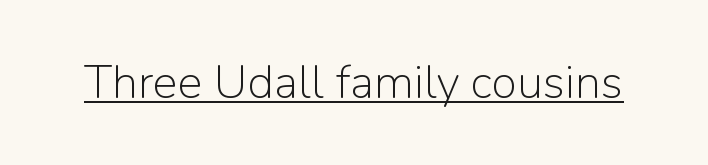
The image shows 47 px light sans-serif type, upright; set normal letter spacing, underlined; low stroke contrast and a medium x-height.
